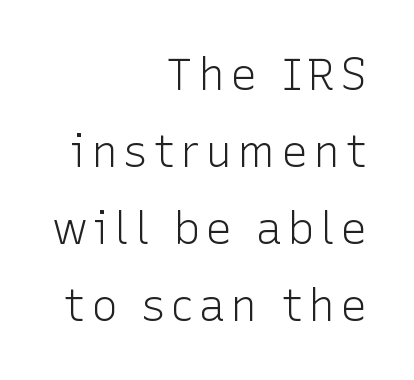
Grotesque or geometric, the face here clearly has no serifs. The weight would be labelled regular, book, light, or lighter still. The space directly below the letters is spotless. Designer's note — italics off, roman on.
